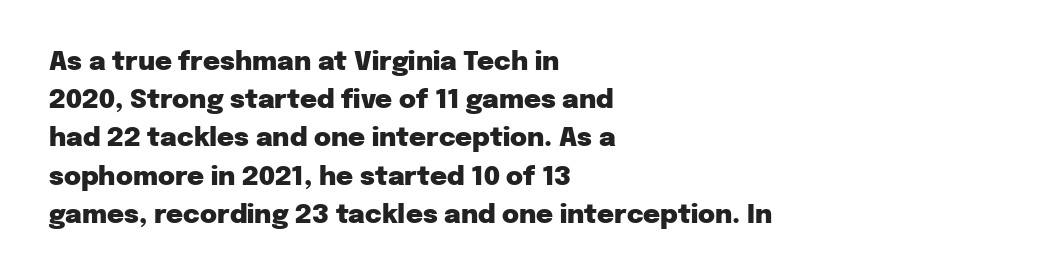
The image shows 26 px bold type, upright; set left-aligned, normal line spacing (1.47x), normal letter spacing, not underlined.
